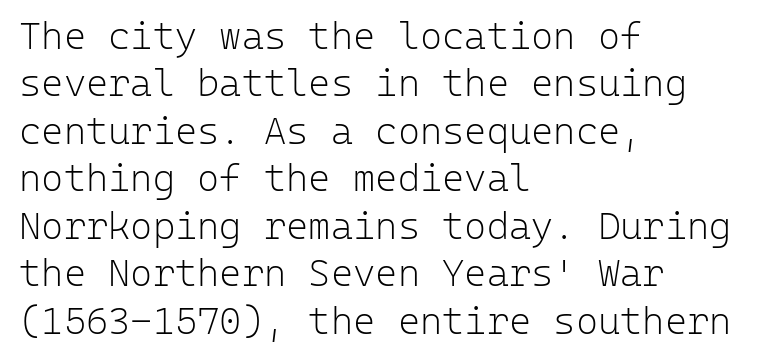
Q: Is the text bold? A: No.
Q: Is the text italic (slanted)? A: No, it is upright.
Q: Is the typeface a serif or a sans-serif typeface? A: Sans-serif.
Q: Is the text underlined? A: No.
Q: How is the paragraph aligned? A: Left-aligned.
Q: Is the spacing between letters normal or unusually wide? A: Normal.
Q: Is the spacing between lines tight, normal or loose? A: Normal.
Q: Width (condensed, normal, or wide)? A: Normal.
Q: Stroke contrast? A: Low.
Q: x-height? A: Medium.
Q: Monospaced? A: Yes.
